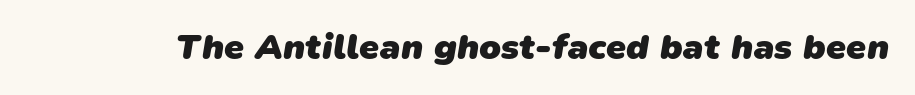
{"serif": "no", "bold": "yes", "weight": "heavy", "width": "normal", "stroke_contrast": "low", "x_height": "medium", "monospaced": "no", "underline": "no", "letter_spacing": "normal", "letter_spacing_em": 0.0, "glyph_px": 36}
